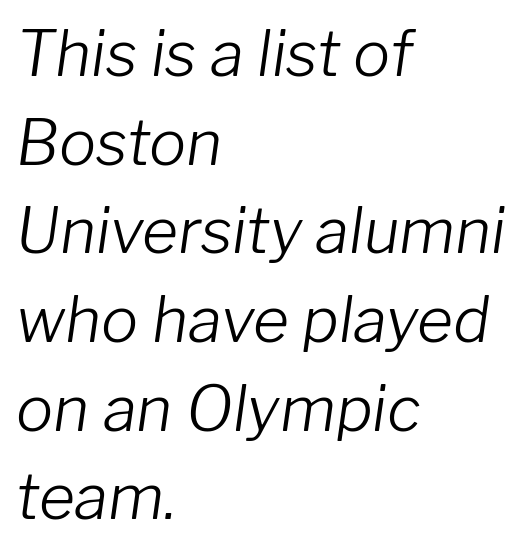
{"italic": "yes", "lean": "right", "slant_degrees": 8, "bold": "no", "weight": "light", "width": "normal", "stroke_contrast": "low", "x_height": "medium", "monospaced": "no", "underline": "no", "align": "left", "line_spacing": "normal", "line_spacing_ratio": 1.43, "letter_spacing": "normal", "letter_spacing_em": 0.0, "glyph_px": 62}
